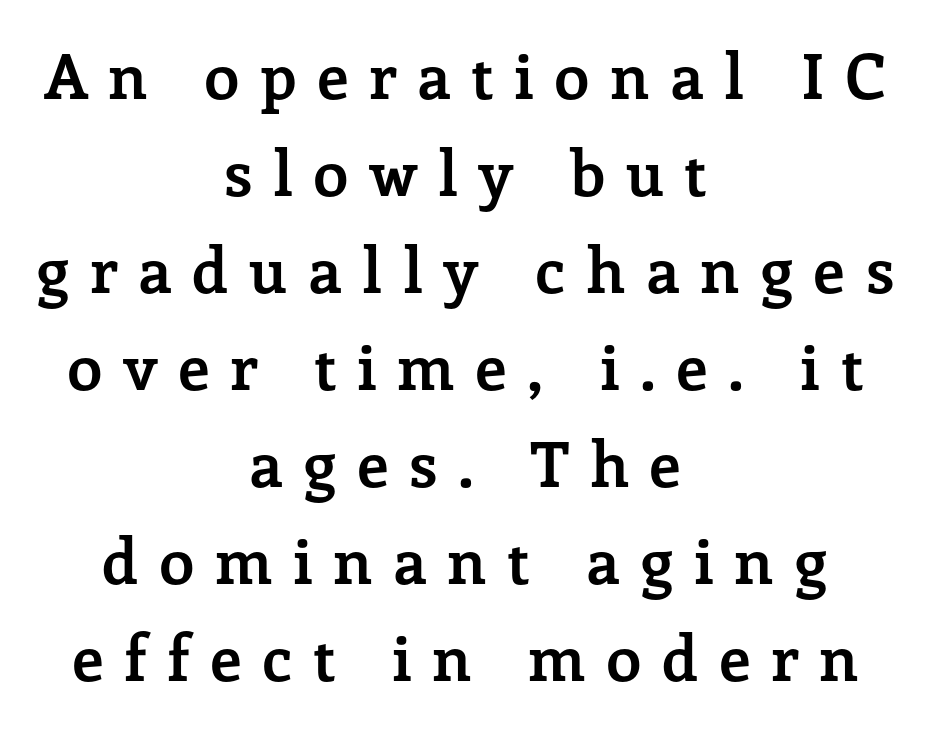
Q: Is the text bold? A: Yes.
Q: Is the text italic (slanted)? A: No, it is upright.
Q: Is the typeface a serif or a sans-serif typeface? A: Serif.
Q: Is the text underlined? A: No.
Q: How is the paragraph aligned? A: Centered.
Q: Is the spacing between letters normal or unusually wide? A: Unusually wide.
Q: Is the spacing between lines tight, normal or loose? A: Normal.
Q: Width (condensed, normal, or wide)? A: Normal.
Q: Stroke contrast? A: Low.
Q: x-height? A: Medium.
Q: Monospaced? A: No.
